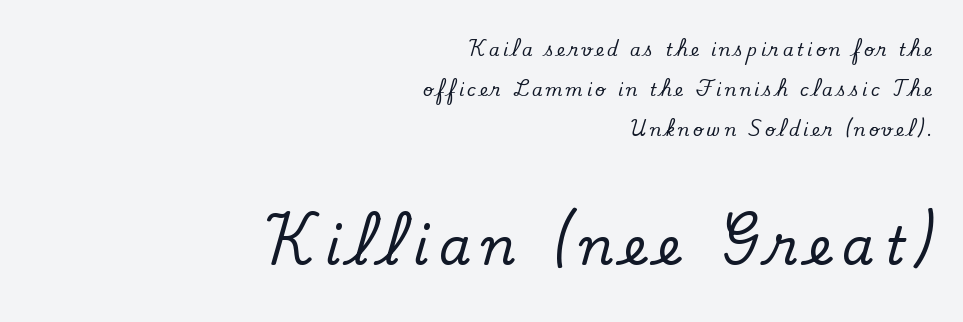
Q: Is the text italic (slanted)? A: Yes.
Q: Is the typeface a serif or a sans-serif typeface? A: Serif.
Q: Is the text underlined? A: No.
Q: How is the paragraph aligned? A: Right-aligned.
Q: Is the spacing between letters normal or unusually wide? A: Unusually wide.
Q: Is the spacing between lines tight, normal or loose? A: Loose.
Q: Which block of text is set in a larger size, the first (top) or the second (bottom)? A: The second (bottom) one.
Q: Width (condensed, normal, or wide)? A: Normal.
Q: Stroke contrast? A: Low.
Q: x-height? A: Small.
Q: Monospaced? A: No.
